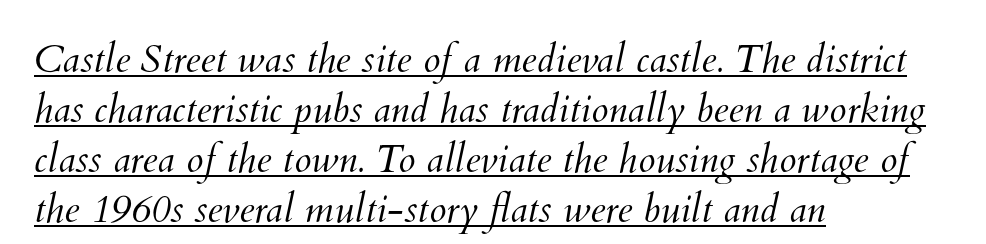
Q: Is the text bold? A: No.
Q: Is the text underlined? A: Yes.
Q: How is the paragraph aligned? A: Left-aligned.
Q: Is the spacing between letters normal or unusually wide? A: Normal.
Q: Is the spacing between lines tight, normal or loose? A: Normal.
Q: Width (condensed, normal, or wide)? A: Normal.
Q: Stroke contrast? A: Medium.
Q: x-height? A: Small.
Q: Monospaced? A: No.
